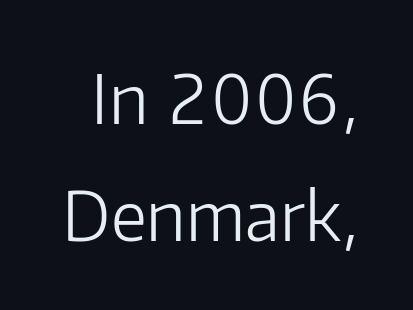
{"serif": "no", "italic": "no", "bold": "no", "weight": "light", "width": "normal", "stroke_contrast": "low", "x_height": "medium", "monospaced": "no", "underline": "no", "line_spacing_ratio": 1.74, "letter_spacing": "normal", "letter_spacing_em": 0.0, "glyph_px": 67}
